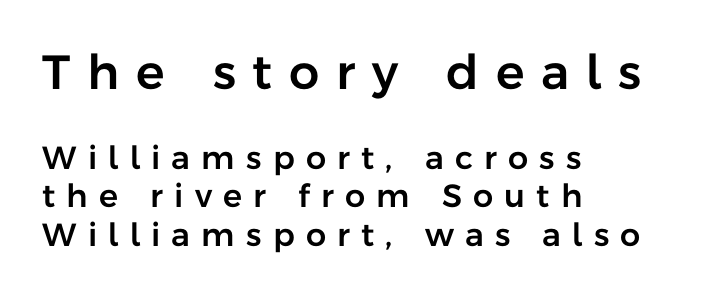
The image shows 48 px sans-serif type, upright; set left-aligned, line spacing 1.2x, unusually wide letter spacing (+0.35 em), not underlined; the first (top) block is 1.5x larger; low stroke contrast and a medium x-height.
